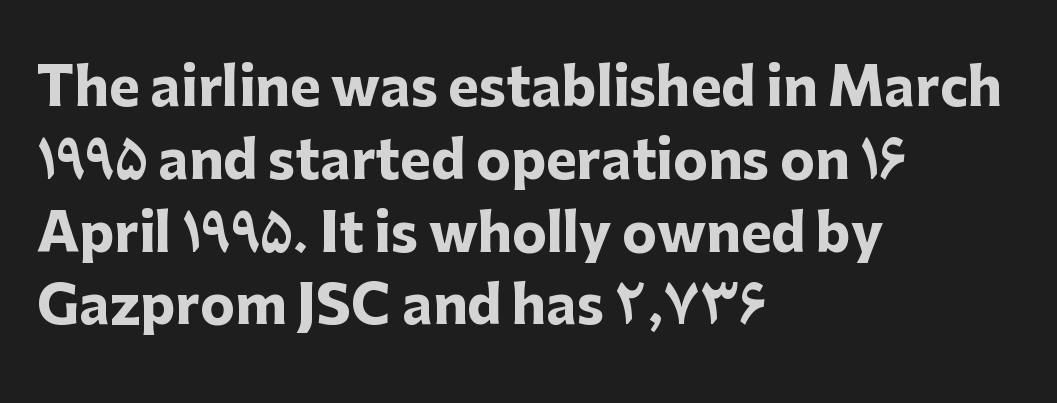
Q: Is the text bold? A: Yes.
Q: Is the text italic (slanted)? A: No, it is upright.
Q: Is the typeface a serif or a sans-serif typeface? A: Sans-serif.
Q: Is the text underlined? A: No.
Q: How is the paragraph aligned? A: Left-aligned.
Q: Is the spacing between letters normal or unusually wide? A: Normal.
Q: Is the spacing between lines tight, normal or loose? A: Normal.
Q: Width (condensed, normal, or wide)? A: Normal.
Q: Stroke contrast? A: Low.
Q: x-height? A: Medium.
Q: Monospaced? A: No.
